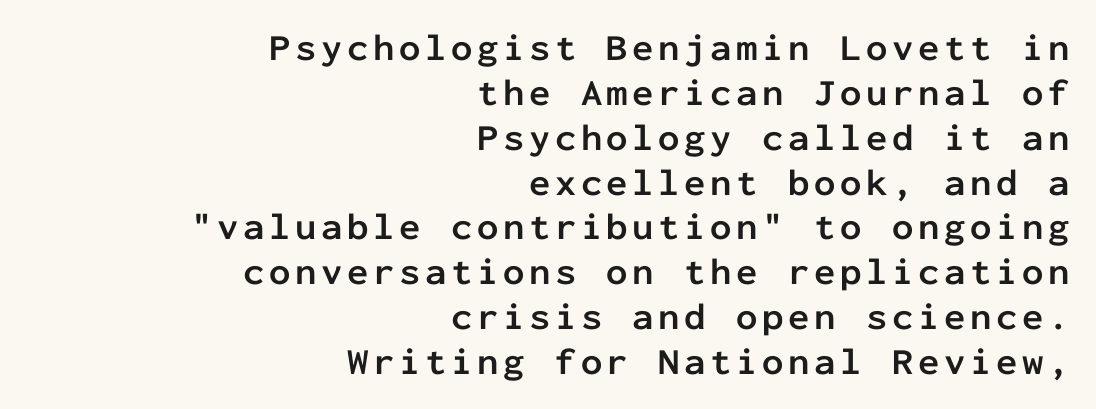
Strokes here are thick enough to call this a true bold. The passage shown is typed in a monospace face where columns stay perfectly aligned. Rule under the text: the space is simply empty. These lines are composed in type without serifs. Line endings align vertically; line beginnings do not. Do the letters lean? They stand straight.
